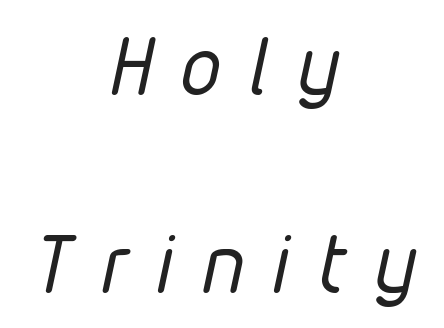
Q: Is the text bold? A: No.
Q: Is the text italic (slanted)? A: Yes, it leans right by about 12 degrees.
Q: Is the text underlined? A: No.
Q: How is the paragraph aligned? A: Centered.
Q: Is the spacing between letters normal or unusually wide? A: Unusually wide.
Q: Is the spacing between lines tight, normal or loose? A: Loose.
Q: Width (condensed, normal, or wide)? A: Condensed.
Q: Stroke contrast? A: Low.
Q: x-height? A: Medium.
Q: Monospaced? A: No.
